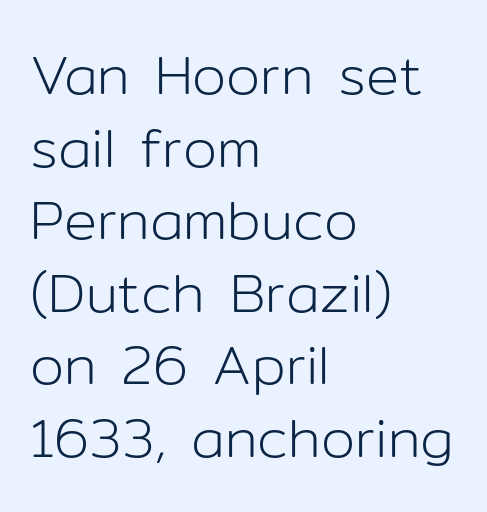
The image shows 55 px light sans-serif type, upright; set left-aligned, normal line spacing (1.32x), normal letter spacing, not underlined; low stroke contrast and a medium x-height.
